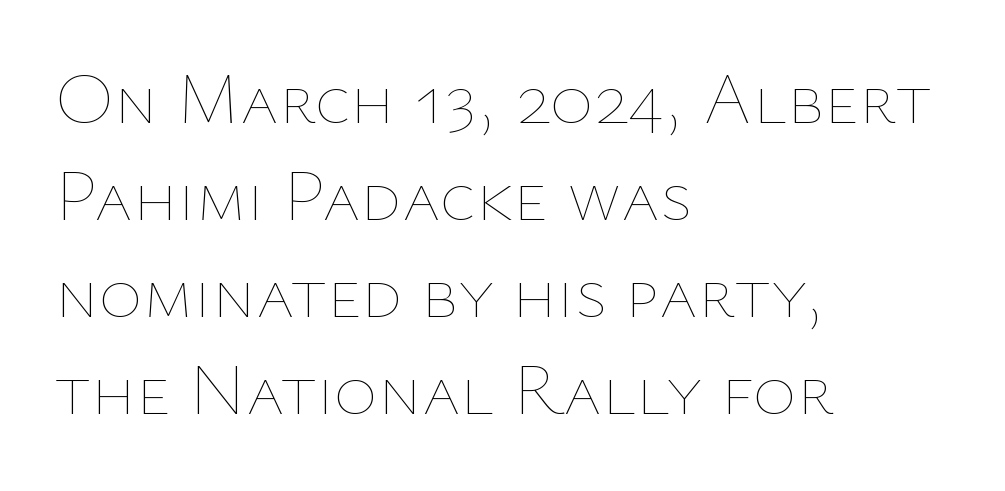
{"italic": "no", "bold": "no", "weight": "thin", "width": "normal", "stroke_contrast": "low", "x_height": "medium", "monospaced": "no", "underline": "no", "align": "left", "line_spacing": "normal", "line_spacing_ratio": 1.31, "letter_spacing": "normal", "letter_spacing_em": 0.0, "glyph_px": 74}
